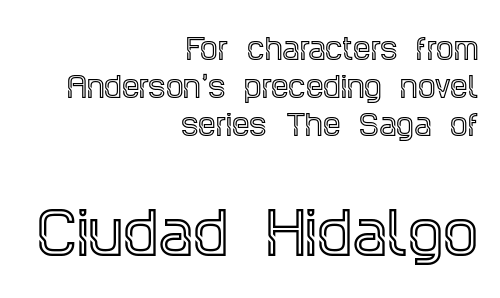
Leading: standard. Scale increases going downward across the two blocks. There is no visible air inserted between adjacent glyphs. Visually the block forms a straight wall on the right and a jagged coastline on the left. Rule under the text: the space is simply empty. What kind of face is this? One with serifs.
